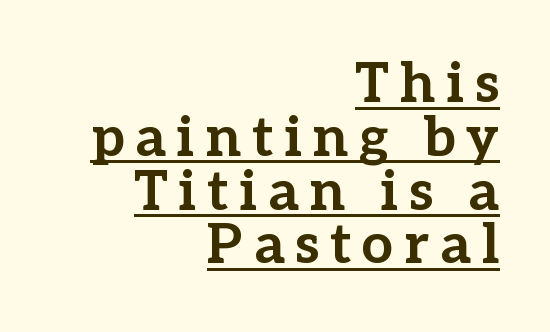
Q: Is the text bold? A: Yes.
Q: Is the text italic (slanted)? A: No, it is upright.
Q: Is the typeface a serif or a sans-serif typeface? A: Serif.
Q: Is the text underlined? A: Yes.
Q: How is the paragraph aligned? A: Right-aligned.
Q: Is the spacing between lines tight, normal or loose? A: Tight.
Q: Width (condensed, normal, or wide)? A: Normal.
Q: Stroke contrast? A: Low.
Q: x-height? A: Medium.
Q: Monospaced? A: No.
